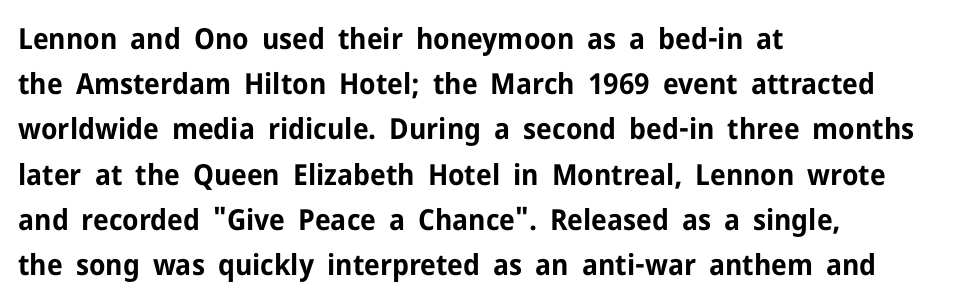
Q: Is the text bold? A: Yes.
Q: Is the text italic (slanted)? A: No, it is upright.
Q: Is the typeface a serif or a sans-serif typeface? A: Sans-serif.
Q: Is the text underlined? A: No.
Q: How is the paragraph aligned? A: Left-aligned.
Q: Is the spacing between letters normal or unusually wide? A: Normal.
Q: Is the spacing between lines tight, normal or loose? A: Normal.
Q: Width (condensed, normal, or wide)? A: Normal.
Q: Stroke contrast? A: Low.
Q: x-height? A: Medium.
Q: Monospaced? A: No.
